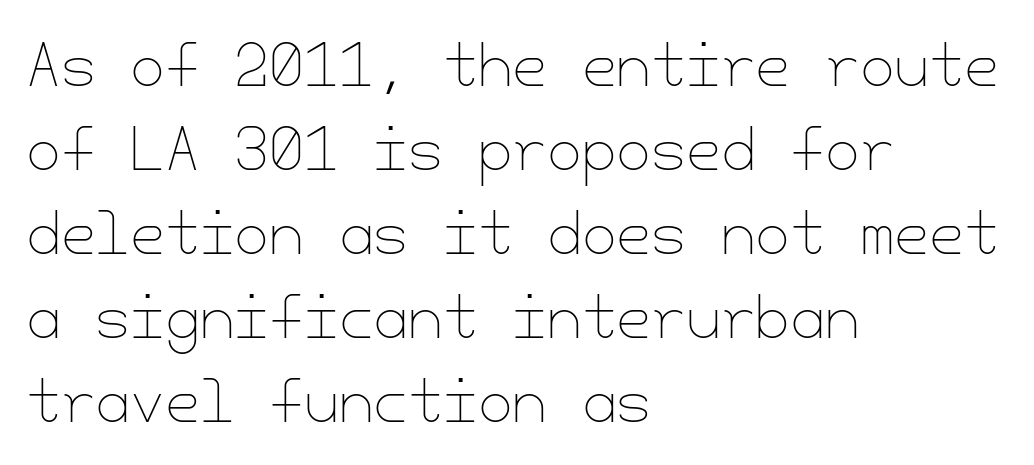
The image shows 56 px thin type, upright; set left-aligned, normal line spacing (1.5x), normal letter spacing, not underlined; low stroke contrast and a small x-height.
